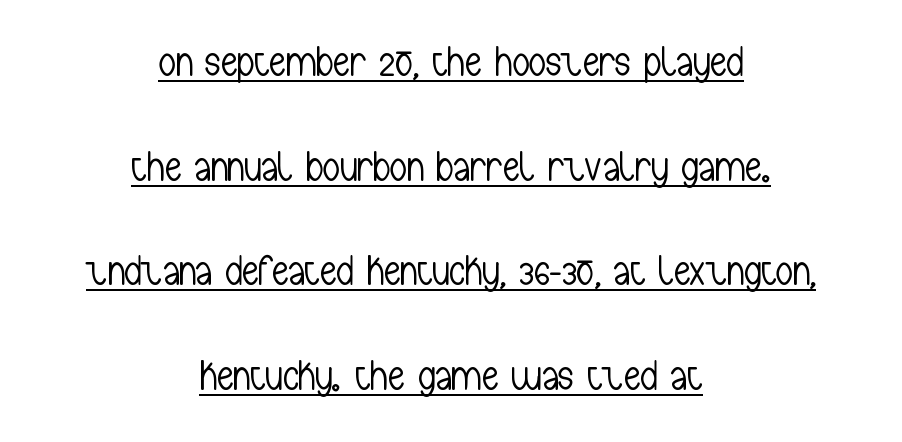
{"serif": "no", "italic": "no", "bold": "no", "weight": "light", "width": "condensed", "stroke_contrast": "low", "x_height": "medium", "monospaced": "no", "underline": "yes", "align": "center", "line_spacing": "loose", "line_spacing_ratio": 2.49, "letter_spacing": "normal", "letter_spacing_em": 0.0, "glyph_px": 42}
